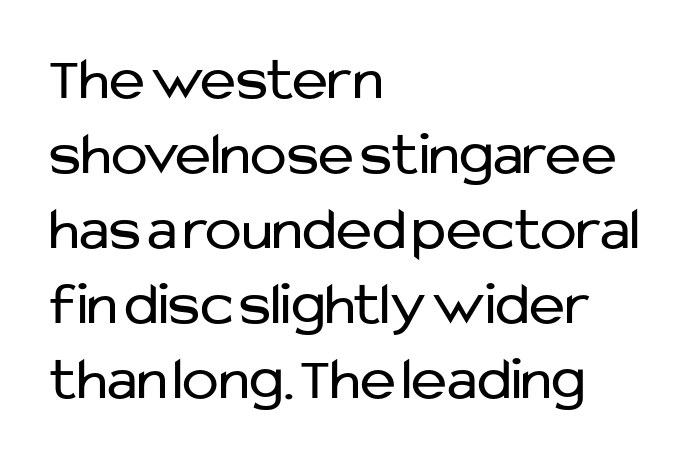
The image shows 61 px regular-weight sans-serif type, upright; set left-aligned, line spacing 1.23x, normal letter spacing, not underlined; low stroke contrast and a medium x-height.
